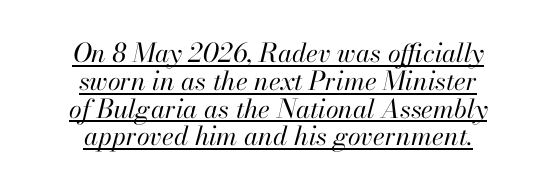
Q: Is the text bold? A: No.
Q: Is the text italic (slanted)? A: Yes, it leans right by about 13 degrees.
Q: Is the text underlined? A: Yes.
Q: How is the paragraph aligned? A: Centered.
Q: Is the spacing between letters normal or unusually wide? A: Normal.
Q: Is the spacing between lines tight, normal or loose? A: Tight.
